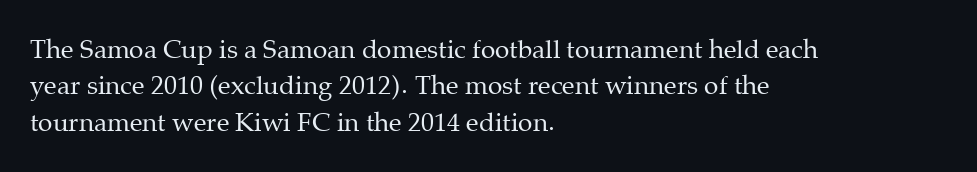
Q: Is the text bold? A: No.
Q: Is the text italic (slanted)? A: No, it is upright.
Q: Is the text underlined? A: No.
Q: How is the paragraph aligned? A: Left-aligned.
Q: Is the spacing between letters normal or unusually wide? A: Normal.
Q: Is the spacing between lines tight, normal or loose? A: Normal.
